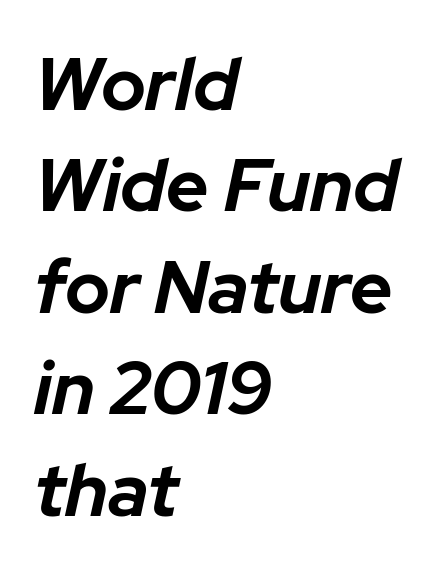
{"italic": "yes", "lean": "right", "slant_degrees": 12, "bold": "yes", "weight": "bold", "width": "normal", "stroke_contrast": "low", "x_height": "medium", "monospaced": "no", "underline": "no", "align": "left", "line_spacing": "normal", "line_spacing_ratio": 1.37, "letter_spacing": "normal", "letter_spacing_em": 0.0, "glyph_px": 74}
